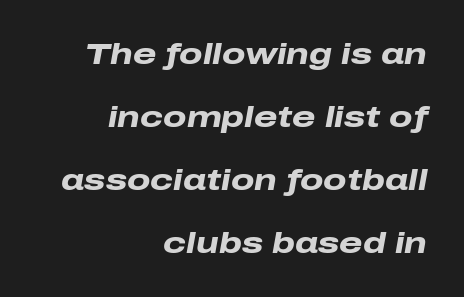
{"italic": "yes", "lean": "right", "slant_degrees": 10, "bold": "yes", "weight": "heavy", "width": "wide", "stroke_contrast": "low", "x_height": "medium", "monospaced": "no", "underline": "no", "align": "right", "line_spacing": "loose", "line_spacing_ratio": 2.1, "letter_spacing": "normal", "letter_spacing_em": 0.0, "glyph_px": 30}
